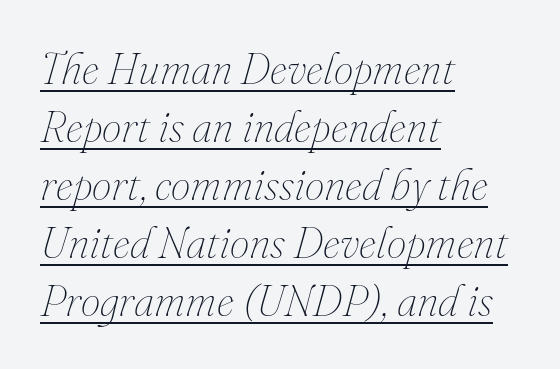
In terms of leading, this rendering sits right in the middle. Glyph-to-glyph distance matches everyday printed text. The typography opts for an oblique posture over an upright one. On a weight scale, this lands at 450 or below. These characters rest on top of a visible drawn line.
